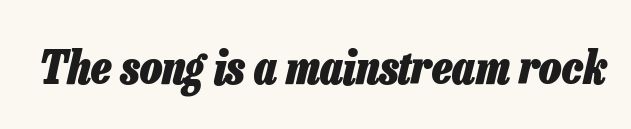
{"italic": "yes", "lean": "right", "slant_degrees": 13, "bold": "yes", "weight": "heavy", "width": "condensed", "stroke_contrast": "low", "x_height": "medium", "monospaced": "no", "underline": "no", "letter_spacing": "normal", "letter_spacing_em": 0.0, "glyph_px": 47}
